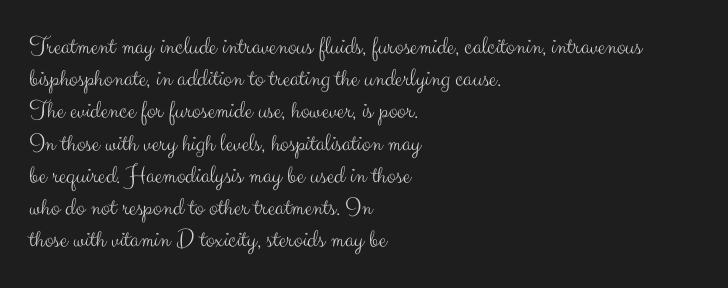
The image shows 26 px text type; set left-aligned, line spacing 1.24x, normal letter spacing, not underlined.
